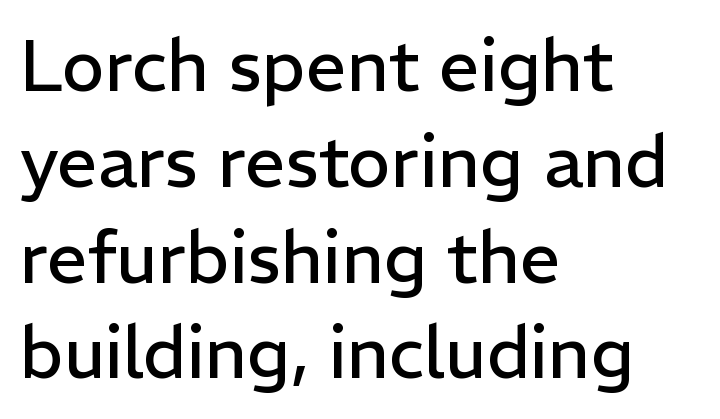
{"serif": "no", "italic": "no", "bold": "no", "weight": "regular", "width": "normal", "stroke_contrast": "low", "x_height": "medium", "monospaced": "no", "underline": "no", "align": "left", "line_spacing": "normal", "line_spacing_ratio": 1.33, "letter_spacing": "normal", "letter_spacing_em": 0.0, "glyph_px": 72}
